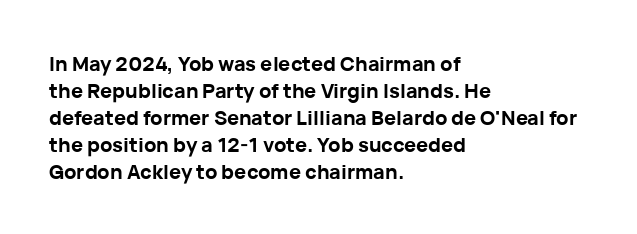
Q: Is the text bold? A: Yes.
Q: Is the text italic (slanted)? A: No, it is upright.
Q: Is the text underlined? A: No.
Q: How is the paragraph aligned? A: Left-aligned.
Q: Is the spacing between letters normal or unusually wide? A: Normal.
Q: Is the spacing between lines tight, normal or loose? A: Normal.
